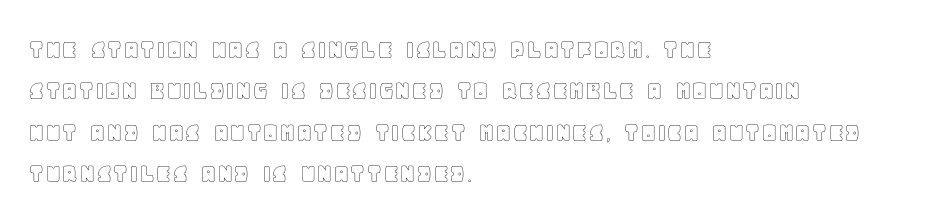
Rendered with straight, roman letterforms. Evenly set lines give the paragraph a standard silhouette. The text block is weighted toward the left margin, trailing off unevenly rightward. Clear beneath every line of the passage. Look at the tracking — it's just the regular setting, nothing added.
